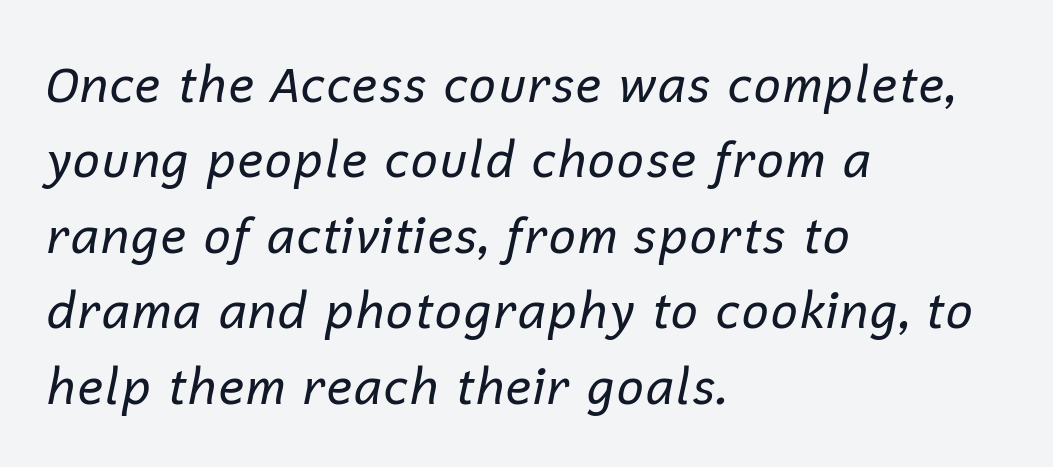
Glyph-to-glyph distance matches everyday printed text. Bold? No — there's no thickening of the strokes. The letters advance in unequal steps, a hallmark of proportional type. Quick note: underline off. Emphasis-style slanted type is in use. How would I describe the line gaps? Plain and ordinary.
